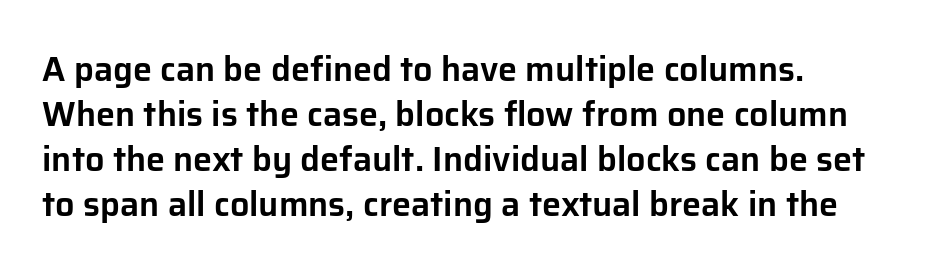
The image shows 34 px sans-serif type, upright; set left-aligned, normal line spacing (1.32x), normal letter spacing, not underlined; low stroke contrast and a medium x-height.
